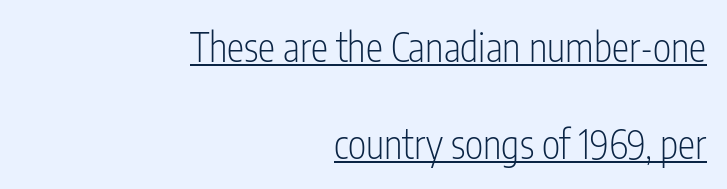
Q: Is the text bold? A: No.
Q: Is the text italic (slanted)? A: No, it is upright.
Q: Is the typeface a serif or a sans-serif typeface? A: Sans-serif.
Q: Is the text underlined? A: Yes.
Q: How is the paragraph aligned? A: Right-aligned.
Q: Is the spacing between letters normal or unusually wide? A: Normal.
Q: Is the spacing between lines tight, normal or loose? A: Loose.
Q: Width (condensed, normal, or wide)? A: Condensed.
Q: Stroke contrast? A: Low.
Q: x-height? A: Medium.
Q: Monospaced? A: No.
